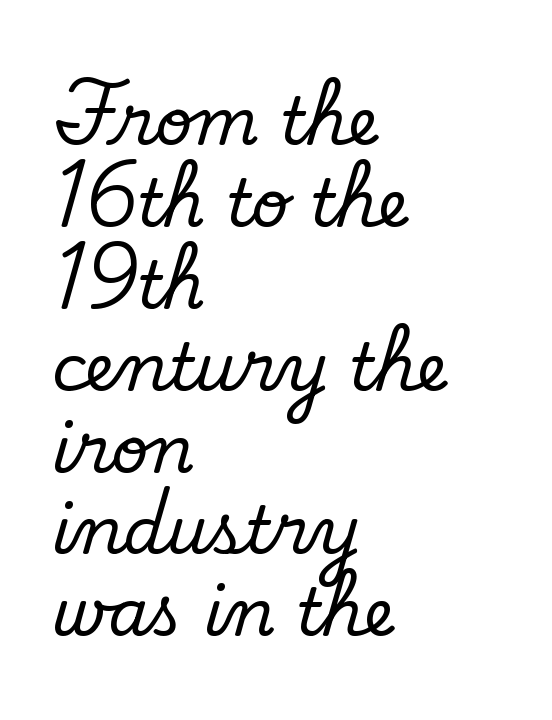
Typeset ragged right — the left edge is the straight one. Each new line begins a customary step beneath the previous one. Looks like regular typesetting: each glyph gets only the width it needs. Unlike a clean sans, this face finishes its strokes with serifs.
